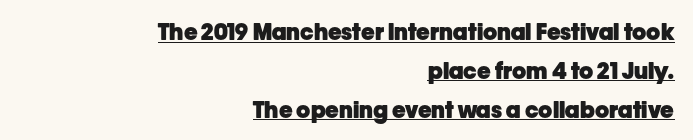
{"italic": "no", "bold": "yes", "underline": "yes", "align": "right", "line_spacing": "normal", "line_spacing_ratio": 1.69, "letter_spacing": "normal", "letter_spacing_em": 0.0, "glyph_px": 23}
